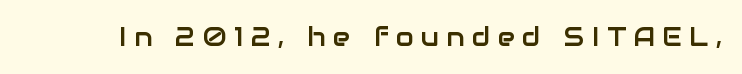
Q: Is the text italic (slanted)? A: No, it is upright.
Q: Is the text underlined? A: No.
Q: Is the spacing between letters normal or unusually wide? A: Unusually wide.
